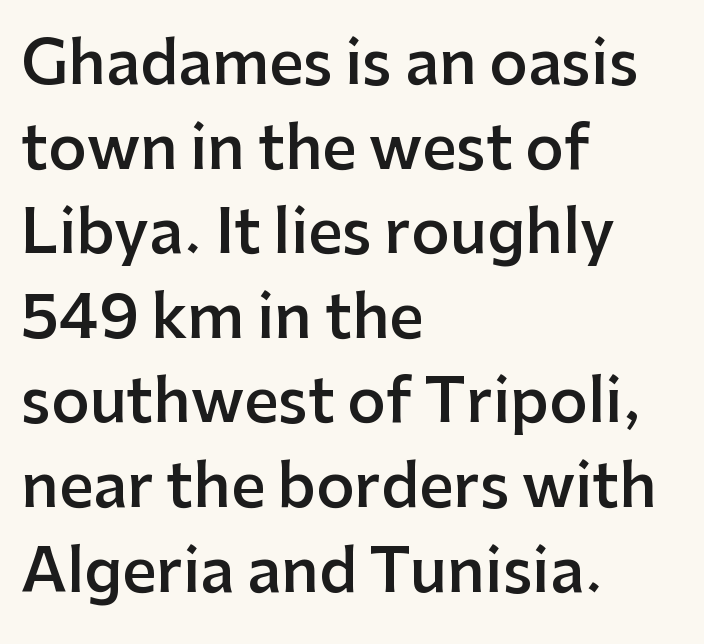
The image shows 60 px semibold sans-serif type, upright; set left-aligned, normal line spacing (1.41x), normal letter spacing, not underlined; low stroke contrast and a medium x-height.
